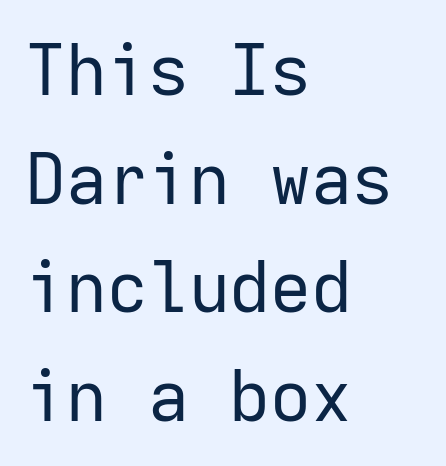
The string is rendered with underlining switched off. No chunkiness to these letters — they're not bold. The specimen reads as upright at a glance. The glyphs in this specimen are sans serif.
